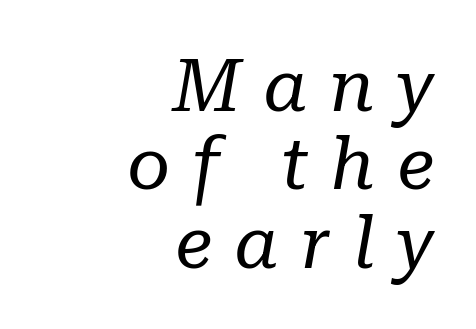
The image shows 74 px regular-weight serif type, italic (leaning right); set right-aligned, tight line spacing (1.06x), unusually wide letter spacing (+0.29 em), not underlined; low stroke contrast and a medium x-height.
